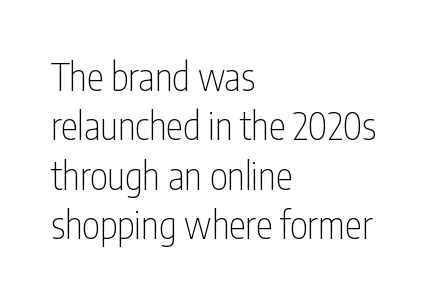
A quiet, ordinary-to-light weight characterises the typeface. How are the letters spaced? Ordinarily, with no added tracking. Bare-footed words on every line. The face used here is proportionally spaced, like ordinary book or web type.
